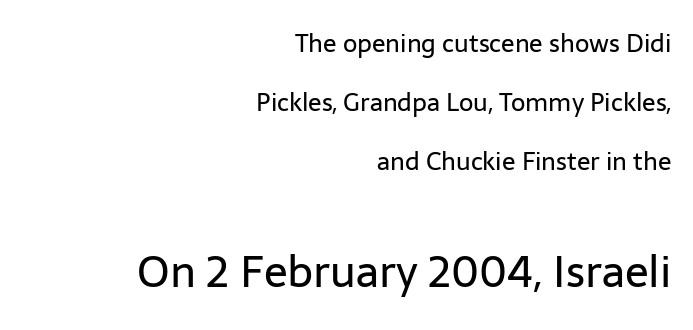
The image shows 44 px regular-weight sans-serif type, upright; set right-aligned, loose line spacing (2.37x), normal letter spacing, not underlined; the second (bottom) block is 1.76x larger; low stroke contrast and a medium x-height.
